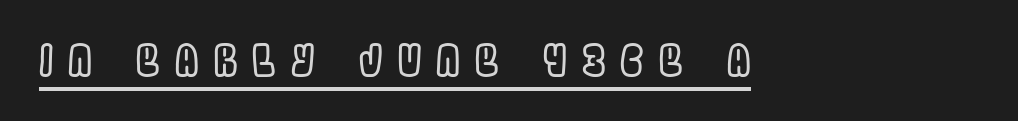
{"italic": "no", "width": "condensed", "x_height": "large", "monospaced": "no", "underline": "yes", "letter_spacing": "wide", "letter_spacing_em": 0.36, "glyph_px": 42}
